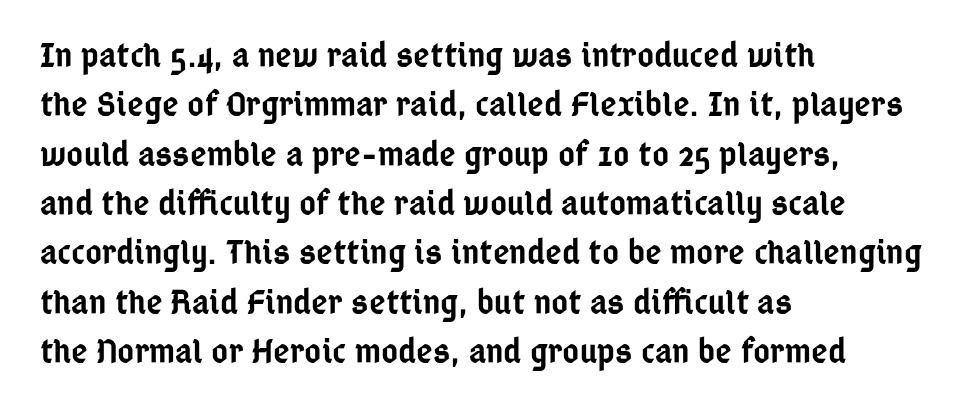
{"serif": "no", "italic": "no", "bold": "semi", "weight": "semibold", "width": "condensed", "stroke_contrast": "low", "x_height": "medium", "monospaced": "no", "underline": "no", "align": "left", "line_spacing": "normal", "line_spacing_ratio": 1.37, "letter_spacing": "normal", "letter_spacing_em": 0.0, "glyph_px": 36}
